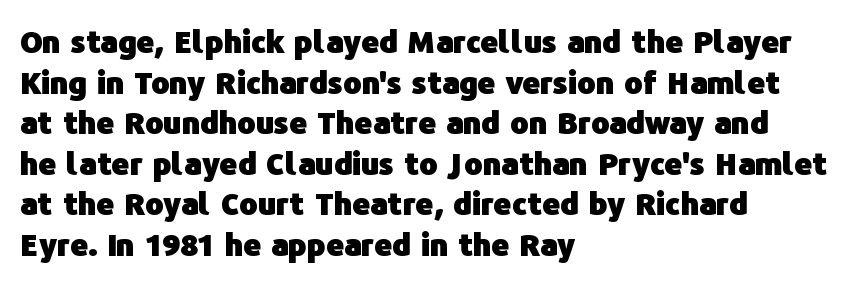
Does the leading feel generous? No, just average. Notice how thick the strokes are: this is what a full bold looks like. Font category for this specimen: sans-serif. The rag falls on the right side of this text block.
